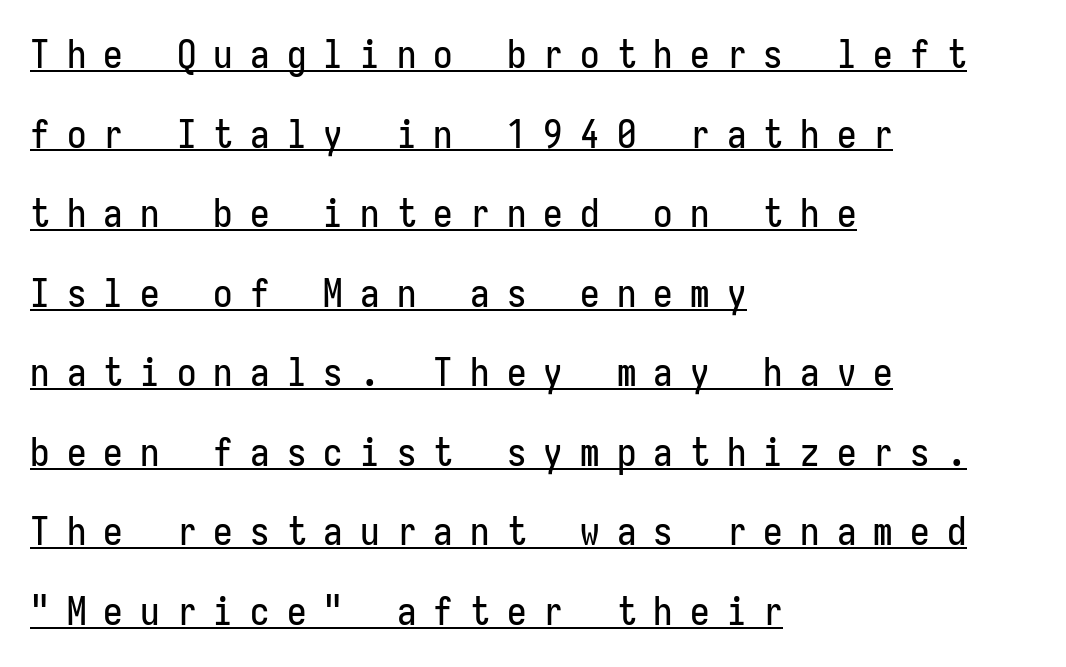
The image shows 39 px condensed sans-serif type, upright, monospaced; set left-aligned, loose line spacing (2.04x), unusually wide letter spacing (+0.44 em), underlined; low stroke contrast and a medium x-height.
